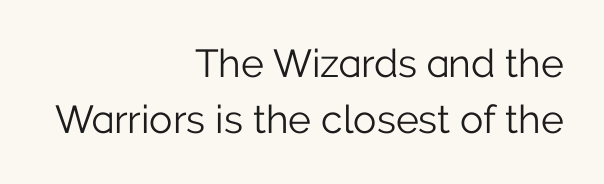
{"serif": "no", "italic": "no", "bold": "no", "weight": "light", "width": "normal", "stroke_contrast": "low", "x_height": "medium", "monospaced": "no", "underline": "no", "align": "right", "line_spacing": "normal", "line_spacing_ratio": 1.44, "letter_spacing": "normal", "letter_spacing_em": 0.0, "glyph_px": 39}
